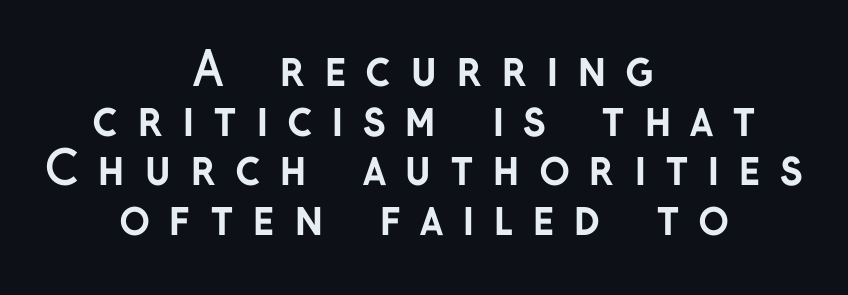
Q: Is the text bold? A: Yes.
Q: Is the text italic (slanted)? A: No, it is upright.
Q: Is the typeface a serif or a sans-serif typeface? A: Sans-serif.
Q: Is the text underlined? A: No.
Q: How is the paragraph aligned? A: Centered.
Q: Is the spacing between letters normal or unusually wide? A: Unusually wide.
Q: Is the spacing between lines tight, normal or loose? A: Tight.
Q: Width (condensed, normal, or wide)? A: Normal.
Q: Stroke contrast? A: Low.
Q: x-height? A: Medium.
Q: Monospaced? A: No.
